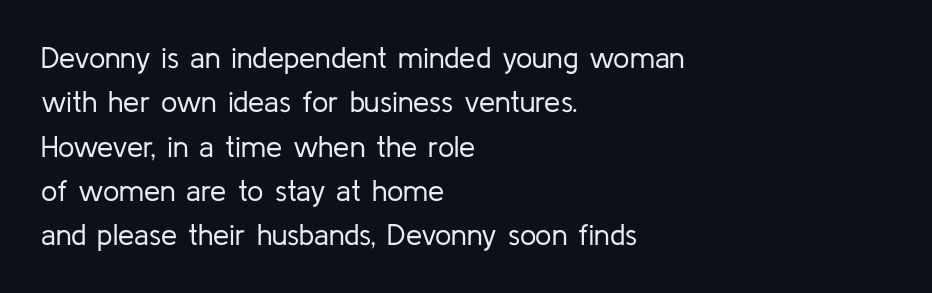
{"serif": "no", "italic": "no", "bold": "no", "weight": "regular", "width": "normal", "stroke_contrast": "low", "x_height": "medium", "monospaced": "no", "underline": "no", "align": "left", "line_spacing": "normal", "line_spacing_ratio": 1.53, "letter_spacing": "normal", "letter_spacing_em": 0.0, "glyph_px": 29}
